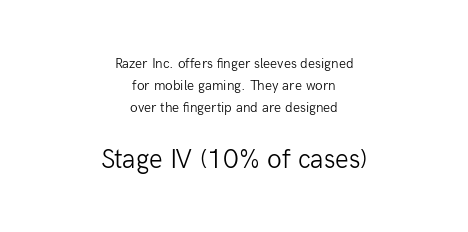
The image shows 27 px text type, upright; set centered, normal line spacing (1.57x), normal letter spacing, not underlined; the second (bottom) block is 1.93x larger.
